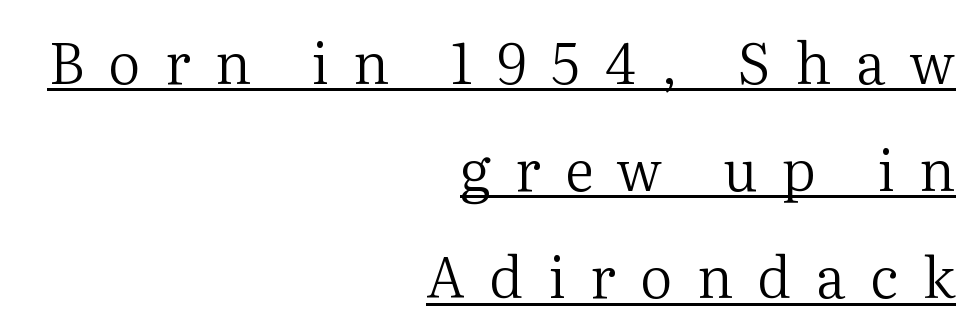
Q: Is the text bold? A: No.
Q: Is the text italic (slanted)? A: No, it is upright.
Q: Is the typeface a serif or a sans-serif typeface? A: Serif.
Q: Is the text underlined? A: Yes.
Q: How is the paragraph aligned? A: Right-aligned.
Q: Is the spacing between letters normal or unusually wide? A: Unusually wide.
Q: Width (condensed, normal, or wide)? A: Normal.
Q: Stroke contrast? A: Medium.
Q: x-height? A: Medium.
Q: Monospaced? A: No.
